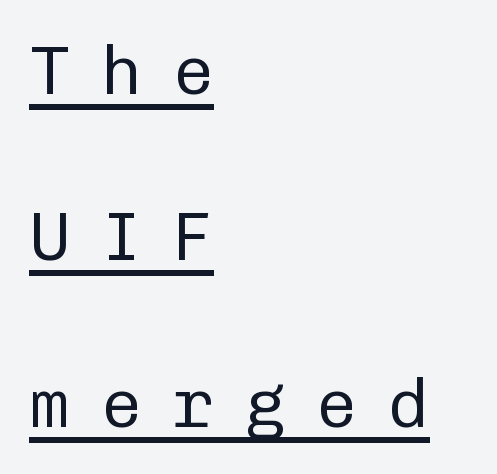
The image shows 69 px regular-weight sans-serif type, upright, monospaced; set left-aligned, loose line spacing (2.41x), unusually wide letter spacing (+0.44 em), underlined; low stroke contrast and a medium x-height.
